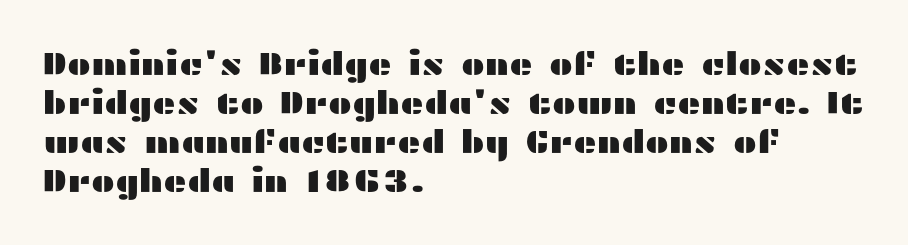
{"serif": "no", "italic": "no", "width": "wide", "stroke_contrast": "medium", "x_height": "medium", "monospaced": "no", "underline": "no", "align": "left", "line_spacing_ratio": 1.22, "letter_spacing": "normal", "letter_spacing_em": 0.0, "glyph_px": 32}
